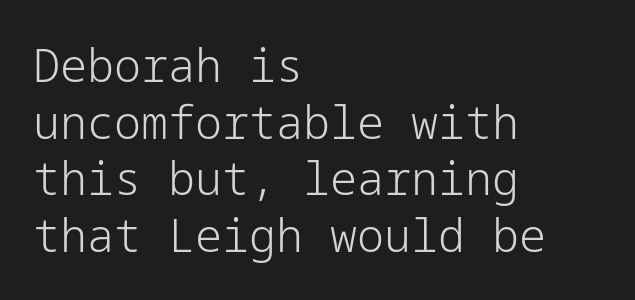
{"serif": "no", "italic": "no", "bold": "no", "weight": "light", "width": "normal", "stroke_contrast": "low", "x_height": "medium", "underline": "no", "align": "left", "line_spacing": "normal", "line_spacing_ratio": 1.26, "letter_spacing": "normal", "letter_spacing_em": 0.0, "glyph_px": 45}
